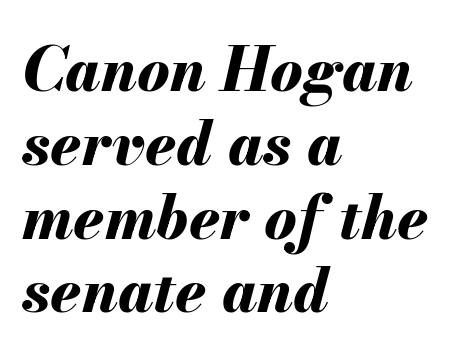
Q: Is the text bold? A: Yes.
Q: Is the text italic (slanted)? A: Yes, it leans right by about 13 degrees.
Q: Is the text underlined? A: No.
Q: How is the paragraph aligned? A: Left-aligned.
Q: Is the spacing between letters normal or unusually wide? A: Normal.
Q: Width (condensed, normal, or wide)? A: Normal.
Q: Stroke contrast? A: Medium.
Q: x-height? A: Small.
Q: Monospaced? A: No.
